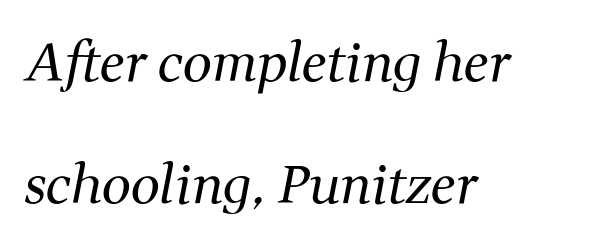
{"serif": "yes", "italic": "yes", "lean": "right", "slant_degrees": 11, "bold": "no", "weight": "regular", "width": "normal", "stroke_contrast": "medium", "x_height": "medium", "monospaced": "no", "underline": "no", "align": "left", "line_spacing": "loose", "line_spacing_ratio": 2.35, "letter_spacing": "normal", "letter_spacing_em": 0.0, "glyph_px": 52}
